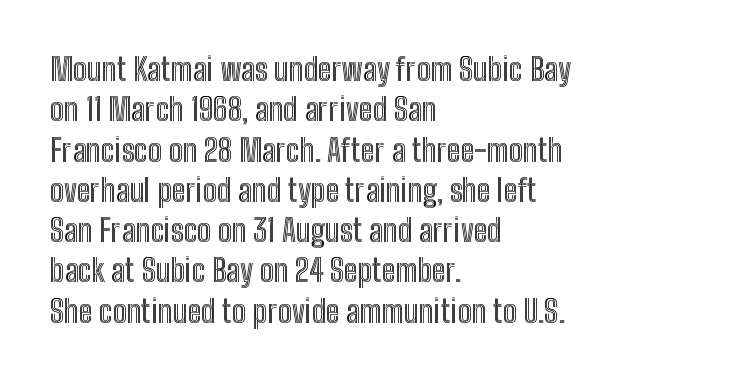
The image shows 31 px condensed type, upright; set left-aligned, normal line spacing (1.3x), normal letter spacing, not underlined; a medium x-height.
